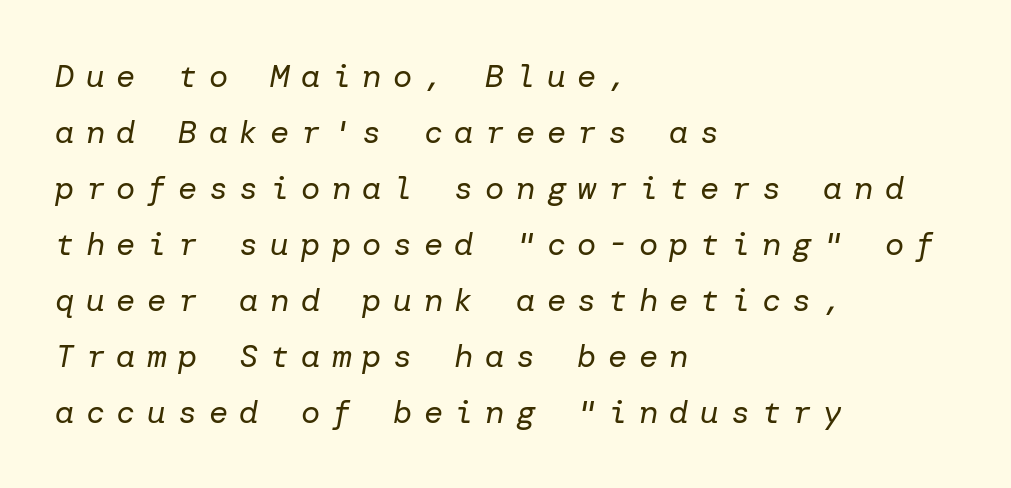
Q: Is the text bold? A: No.
Q: Is the text italic (slanted)? A: Yes, it leans right by about 10 degrees.
Q: Is the text underlined? A: No.
Q: How is the paragraph aligned? A: Left-aligned.
Q: Is the spacing between letters normal or unusually wide? A: Unusually wide.
Q: Width (condensed, normal, or wide)? A: Normal.
Q: Stroke contrast? A: Low.
Q: x-height? A: Medium.
